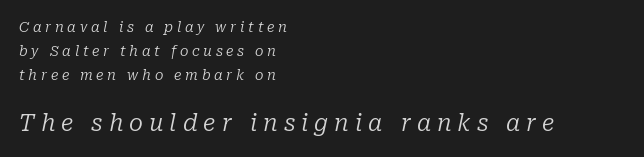
Q: Is the text bold? A: No.
Q: Is the text italic (slanted)? A: Yes, it leans right by about 10 degrees.
Q: Is the text underlined? A: No.
Q: How is the paragraph aligned? A: Left-aligned.
Q: Is the spacing between letters normal or unusually wide? A: Unusually wide.
Q: Which block of text is set in a larger size, the first (top) or the second (bottom)? A: The second (bottom) one.
